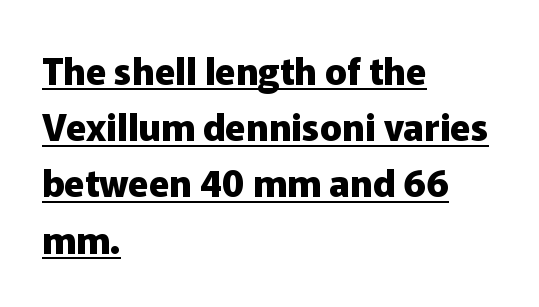
{"serif": "no", "italic": "no", "bold": "yes", "weight": "heavy", "width": "normal", "stroke_contrast": "low", "x_height": "medium", "monospaced": "no", "underline": "yes", "align": "left", "line_spacing": "normal", "line_spacing_ratio": 1.52, "letter_spacing": "normal", "letter_spacing_em": 0.0, "glyph_px": 37}
